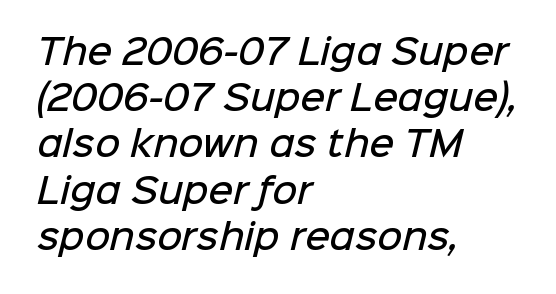
Q: Is the text bold? A: Semi-bold.
Q: Is the typeface a serif or a sans-serif typeface? A: Sans-serif.
Q: Is the text underlined? A: No.
Q: How is the paragraph aligned? A: Left-aligned.
Q: Is the spacing between letters normal or unusually wide? A: Normal.
Q: Is the spacing between lines tight, normal or loose? A: Normal.
Q: Width (condensed, normal, or wide)? A: Normal.
Q: Stroke contrast? A: Low.
Q: x-height? A: Medium.
Q: Monospaced? A: No.
